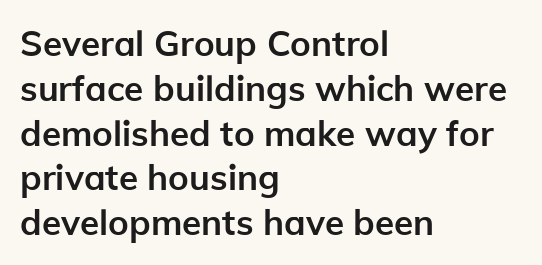
{"serif": "no", "italic": "no", "bold": "yes", "weight": "semibold", "width": "normal", "stroke_contrast": "low", "x_height": "medium", "monospaced": "no", "underline": "no", "align": "left", "line_spacing": "normal", "line_spacing_ratio": 1.28, "letter_spacing": "normal", "letter_spacing_em": 0.0, "glyph_px": 35}
